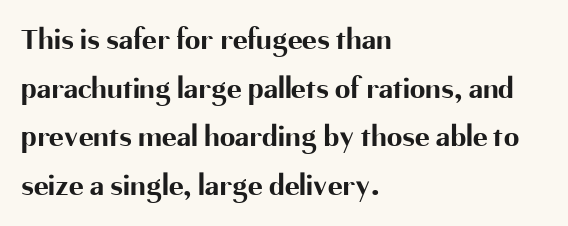
Each word holds together tightly as a unit, with standard inter-letter gaps. Nope, not italic — everything's standing straight. The rendering uses a moderate line-height, typical for paragraphs. Here the designer chose a conventional face with non-uniform glyph widths.
